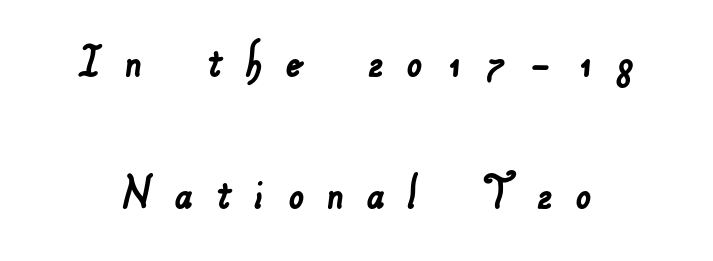
Rule under the text: the space is simply empty. The characters display no serif detailing; their extremities are plain. Looks like regular typesetting: each glyph gets only the width it needs. Is there much room between lines? Yes — plenty of vertical air separates them. The text block is weighted toward neither margin, spreading evenly from the middle. What stands out about the letter spacing? Its width — letters are far apart.
